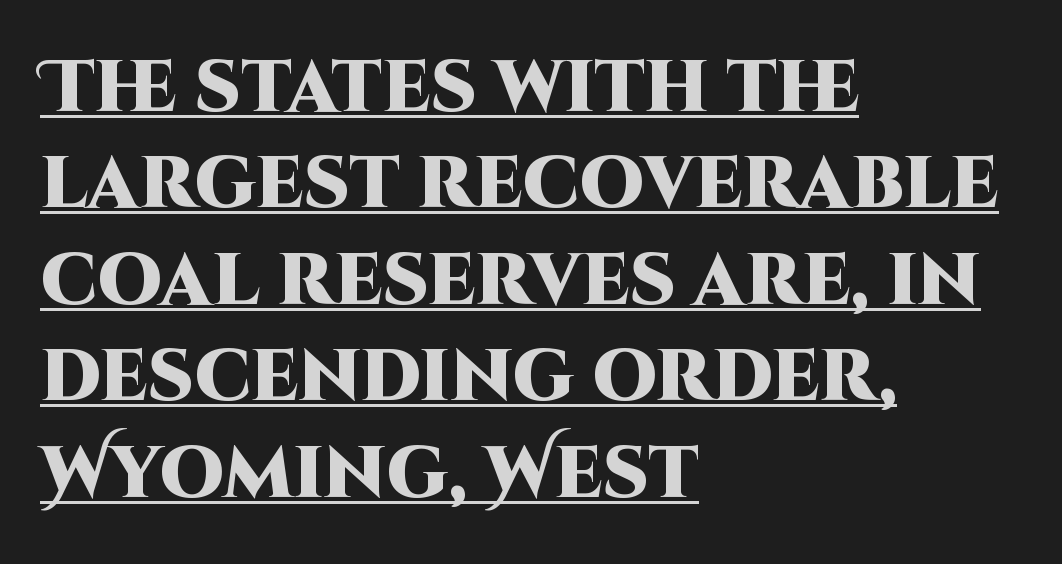
Style check: upright. Glance below the letters and you will spot a drawn line. The typesetting leans heavy: a genuine bold. Left-aligned paragraph, ragged on the right.
